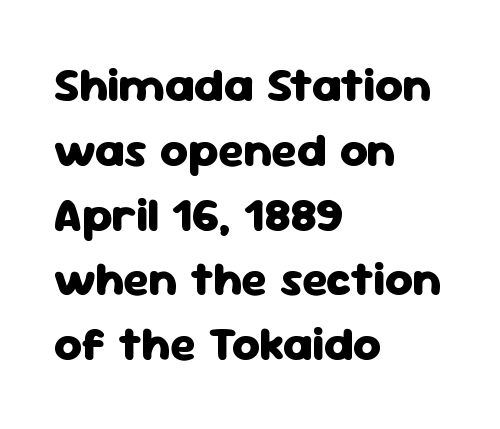
The image shows 48 px heavy sans-serif type, upright; set left-aligned, normal line spacing (1.35x), normal letter spacing, not underlined; low stroke contrast and a medium x-height.
